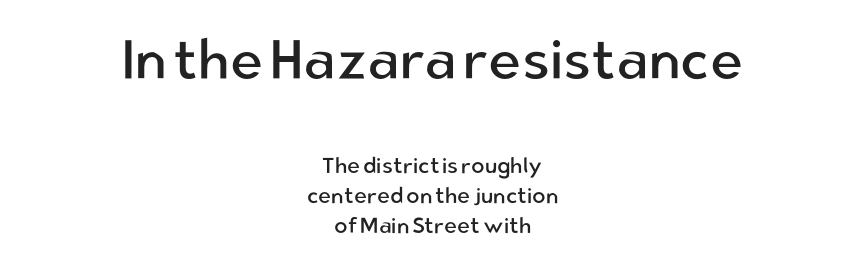
{"serif": "no", "italic": "no", "bold": "no", "weight": "regular", "width": "normal", "stroke_contrast": "low", "x_height": "medium", "monospaced": "no", "underline": "no", "align": "center", "line_spacing": "normal", "line_spacing_ratio": 1.36, "letter_spacing": "normal", "letter_spacing_em": 0.0, "larger_block": "first", "size_ratio": 2.55, "glyph_px": 56}
